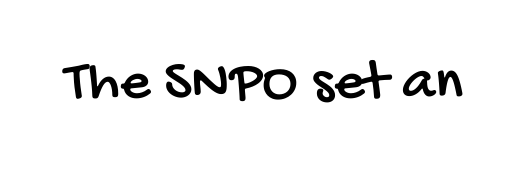
{"serif": "no", "width": "condensed", "stroke_contrast": "low", "x_height": "large", "monospaced": "no", "underline": "no", "letter_spacing": "normal", "letter_spacing_em": 0.0, "glyph_px": 59}
